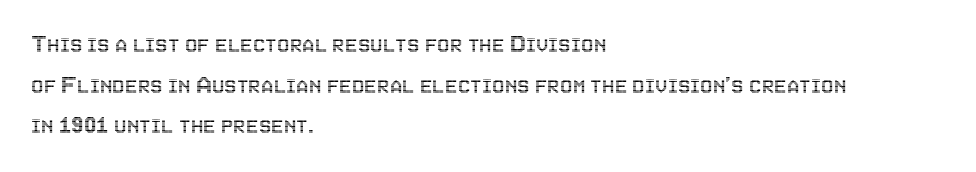
The image shows 28 px condensed type, upright; set left-aligned, normal line spacing (1.45x), normal letter spacing, not underlined; a large x-height.
